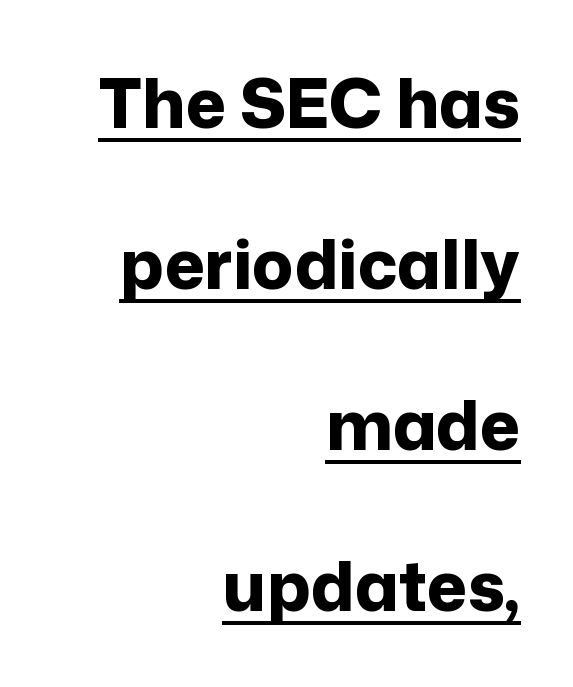
{"serif": "no", "italic": "no", "bold": "yes", "weight": "bold", "width": "normal", "stroke_contrast": "low", "x_height": "medium", "monospaced": "no", "underline": "yes", "align": "right", "line_spacing": "loose", "line_spacing_ratio": 2.37, "letter_spacing": "normal", "letter_spacing_em": 0.0, "glyph_px": 68}
